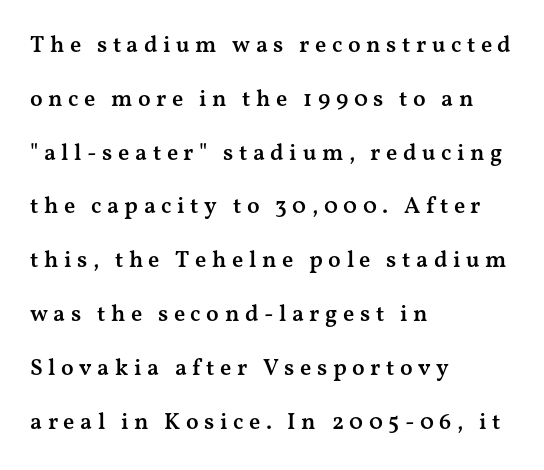
{"italic": "no", "bold": "semi", "underline": "no", "align": "left", "line_spacing": "loose", "line_spacing_ratio": 2.34, "letter_spacing": "wide", "letter_spacing_em": 0.24, "glyph_px": 23}
